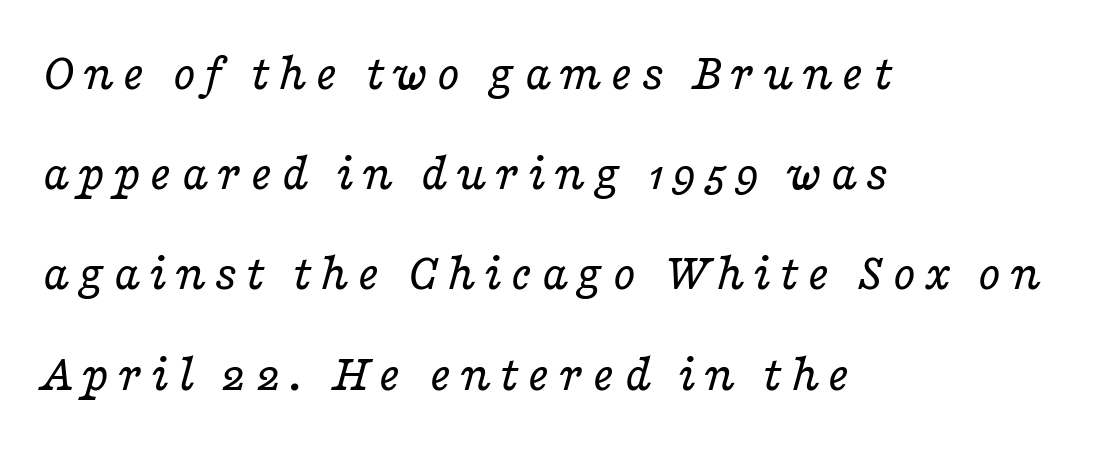
{"serif": "yes", "italic": "yes", "lean": "right", "slant_degrees": 16, "bold": "no", "weight": "regular", "width": "wide", "stroke_contrast": "low", "x_height": "medium", "monospaced": "no", "underline": "no", "align": "left", "line_spacing_ratio": 1.89, "glyph_px": 53}
